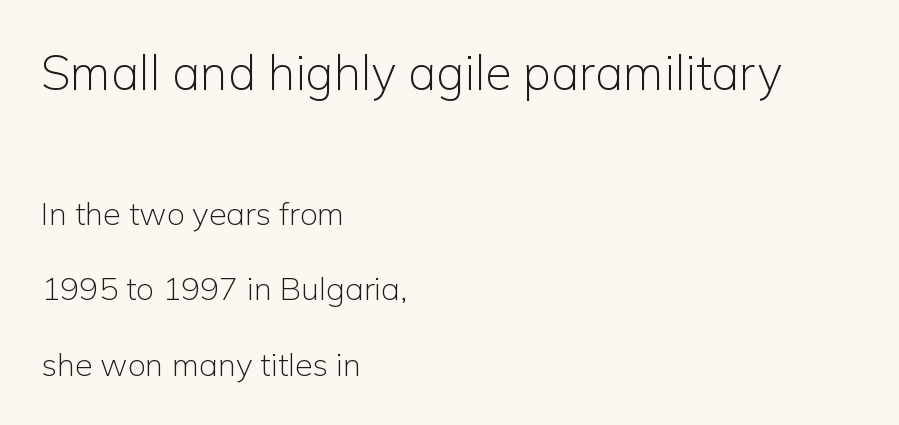
The image shows 48 px light sans-serif type, upright; set left-aligned, loose line spacing (2.35x), normal letter spacing, not underlined; the first (top) block is 1.5x larger; low stroke contrast and a medium x-height.
